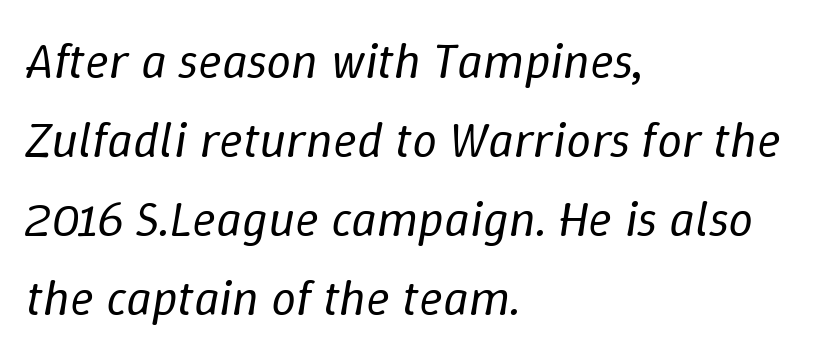
Q: Is the text bold? A: No.
Q: Is the text italic (slanted)? A: Yes, it leans right by about 9 degrees.
Q: Is the text underlined? A: No.
Q: How is the paragraph aligned? A: Left-aligned.
Q: Is the spacing between letters normal or unusually wide? A: Normal.
Q: Is the spacing between lines tight, normal or loose? A: Normal.
Q: Width (condensed, normal, or wide)? A: Normal.
Q: Stroke contrast? A: Low.
Q: x-height? A: Medium.
Q: Monospaced? A: No.
